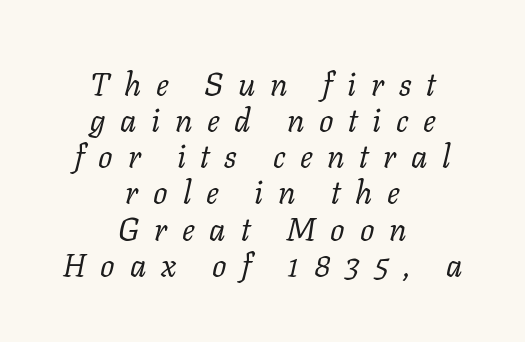
{"serif": "yes", "italic": "yes", "lean": "right", "slant_degrees": 11, "bold": "no", "weight": "regular", "width": "normal", "stroke_contrast": "low", "x_height": "medium", "monospaced": "no", "underline": "no", "align": "center", "line_spacing": "tight", "line_spacing_ratio": 1.13, "letter_spacing": "wide", "letter_spacing_em": 0.46, "glyph_px": 32}
